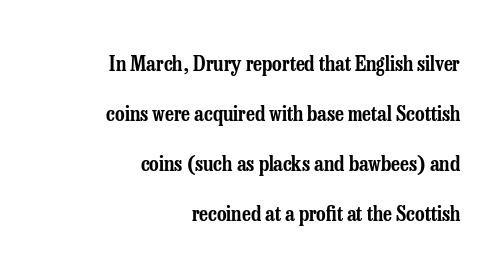
{"italic": "no", "underline": "no", "align": "right", "line_spacing": "loose", "line_spacing_ratio": 2.38, "letter_spacing": "normal", "letter_spacing_em": 0.0, "glyph_px": 21}
